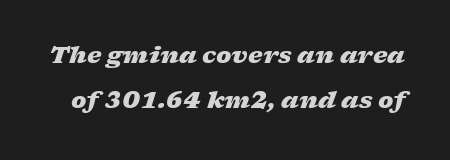
The image shows 23 px bold type, italic (leaning right); set loose line spacing (1.96x), normal letter spacing, not underlined.
